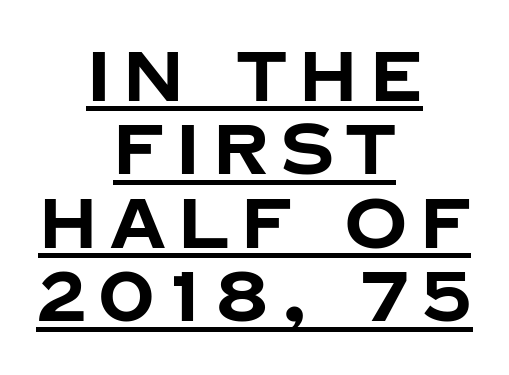
The image shows 70 px bold sans-serif type, upright; set centered, tight line spacing (1.05x), underlined; low stroke contrast and a large x-height.
